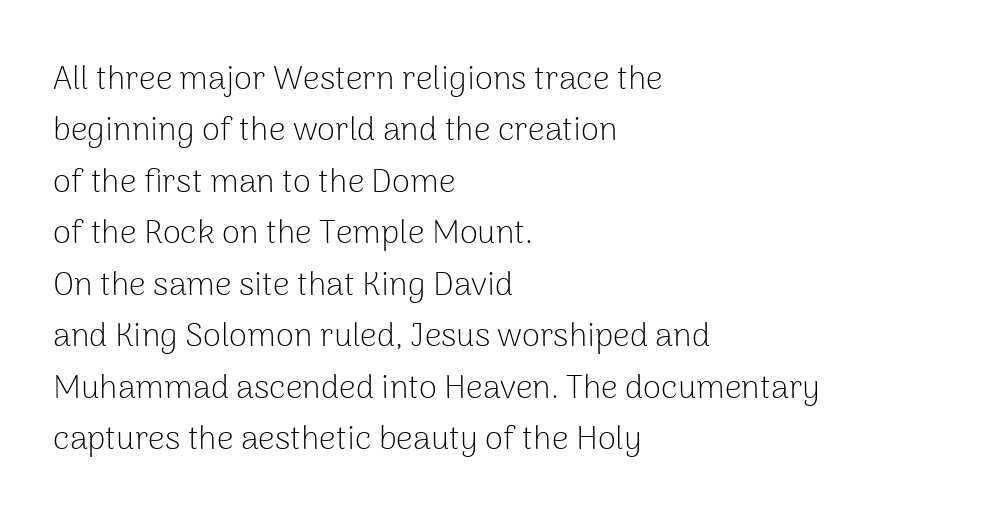
The face used here is proportionally spaced, like ordinary book or web type. The typeface chosen for these lines omits serifs. The passage shown is not bold in any degree. A clean baseline with only descenders dipping below it. The setting favours the left margin, as ordinary paragraphs usually do.
